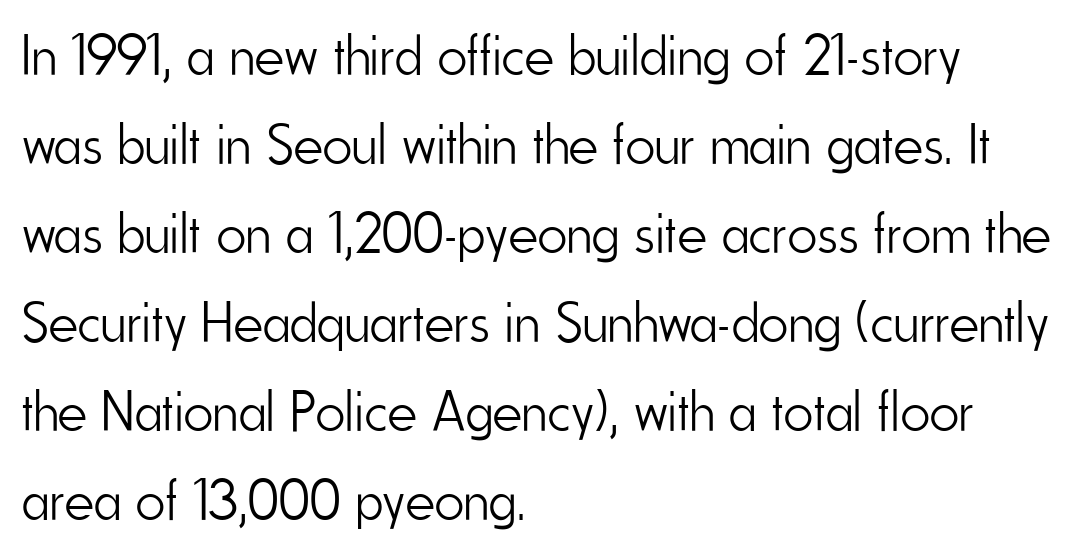
{"serif": "no", "italic": "no", "bold": "no", "weight": "light", "width": "condensed", "stroke_contrast": "low", "x_height": "small", "monospaced": "no", "underline": "no", "align": "left", "line_spacing": "normal", "line_spacing_ratio": 1.56, "letter_spacing": "normal", "letter_spacing_em": 0.0, "glyph_px": 57}
